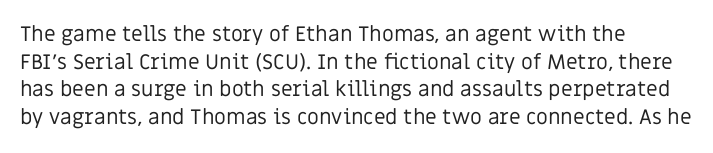
{"italic": "no", "bold": "no", "underline": "no", "align": "left", "line_spacing": "normal", "line_spacing_ratio": 1.32, "letter_spacing": "normal", "letter_spacing_em": 0.0, "glyph_px": 21}
